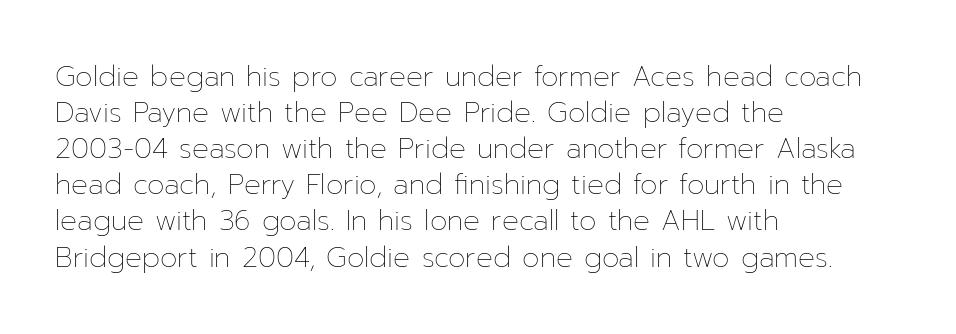
{"italic": "no", "bold": "no", "weight": "thin", "width": "normal", "stroke_contrast": "low", "x_height": "medium", "monospaced": "no", "underline": "no", "align": "left", "line_spacing": "normal", "line_spacing_ratio": 1.29, "letter_spacing": "normal", "letter_spacing_em": 0.0, "glyph_px": 28}
